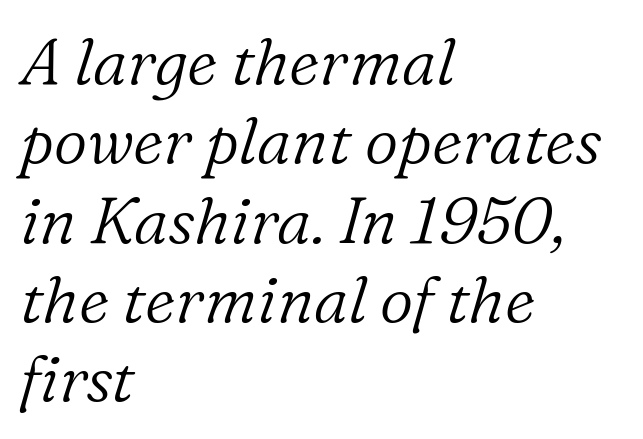
The letters advance in unequal steps, a hallmark of proportional type. The font is comparable to plain body text, perhaps lighter. Nobody touched the tracking dial on this one. This sample uses a serif face. The text carries the slant typical of an italic or oblique font.
